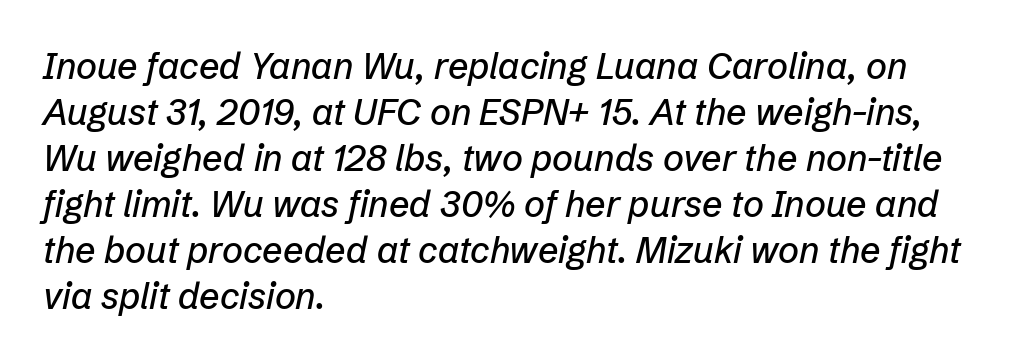
The image shows 36 px text type, italic (leaning right); set left-aligned, normal line spacing (1.28x), normal letter spacing, not underlined; low stroke contrast and a medium x-height.
